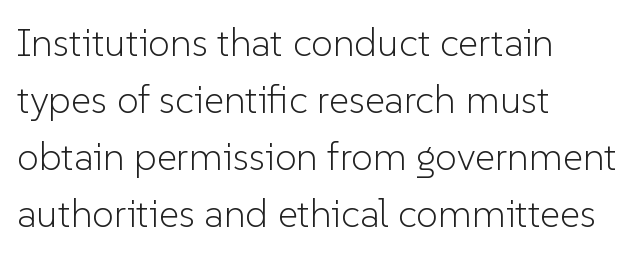
The image shows 39 px light sans-serif type, upright; set left-aligned, normal line spacing (1.46x), normal letter spacing, not underlined; low stroke contrast and a medium x-height.
